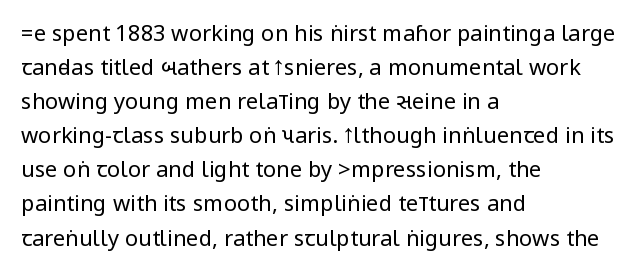
The image shows 22 px text type, upright; set left-aligned, normal line spacing (1.55x), normal letter spacing, not underlined.
